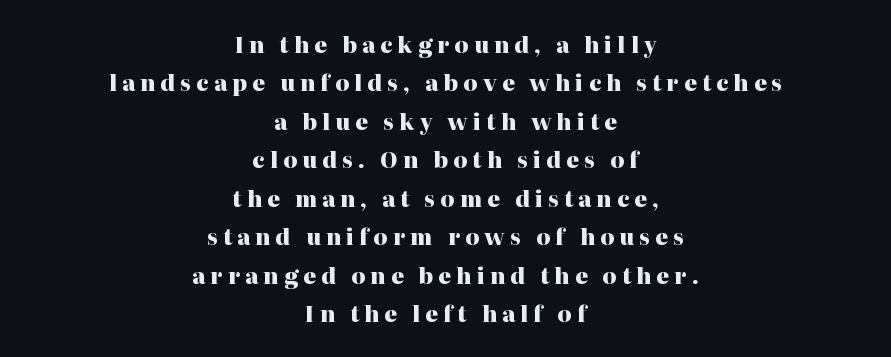
Is there any slant? The stems are plumb. Honestly, the letter spacing is so wide it's the main thing you notice. Horizontally, the lines are justified to the midpoint only. Letters rest on an invisible, unmarked baseline. Bold? Absolutely — the strokes are thick and heavy.
